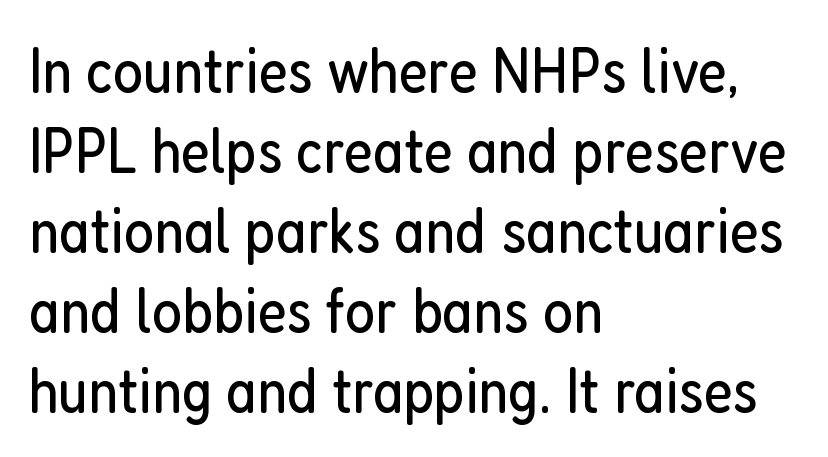
Ascenders rise straight up at ninety degrees. The passage shown is not underscored anywhere. Is this a sans? Yes — the strokes have no serifs. These lines are rendered in a variable-pitch font. Teacher's note: observe the even left margin — that is flush-left alignment.
